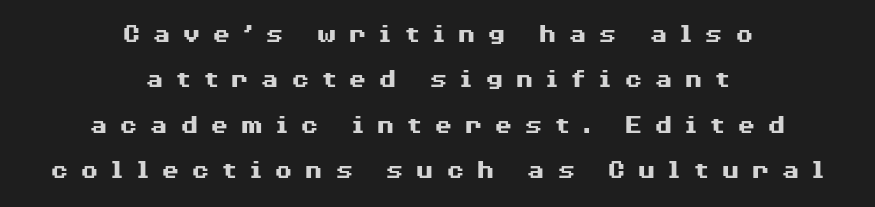
The image shows 27 px bold type, upright; set centered, normal line spacing (1.68x), unusually wide letter spacing (+0.42 em), not underlined.
